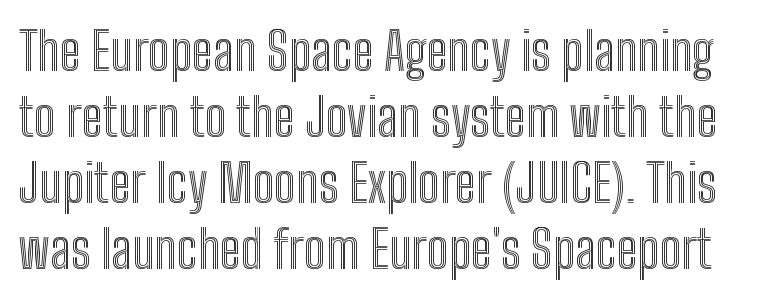
The image shows 52 px condensed type, upright; set normal line spacing (1.27x), normal letter spacing, not underlined; a medium x-height.
